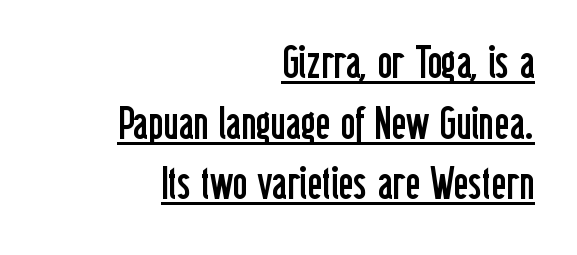
The image shows 46 px regular-weight, condensed sans-serif type, upright; set right-aligned, normal line spacing (1.32x), normal letter spacing, underlined; low stroke contrast and a medium x-height.
